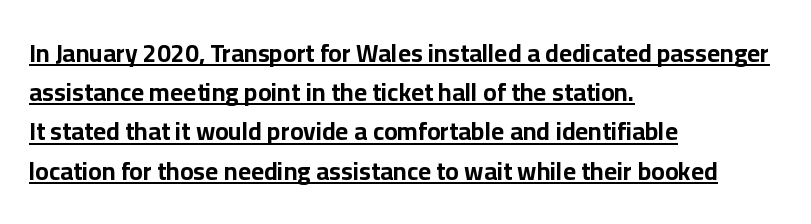
Baseline-to-baseline distance is the conventional proportion of letter height. The lines are quadded left. The rendered words wear a rule along their underside. These words are printed bold, with thick strokes throughout. Students, note that the glyphs here touch the page at normal intervals.
